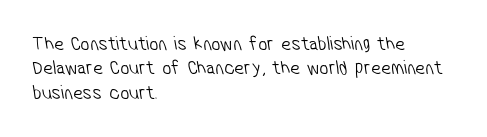
The image shows 20 px text type; set left-aligned, line spacing 1.22x, normal letter spacing, not underlined.
